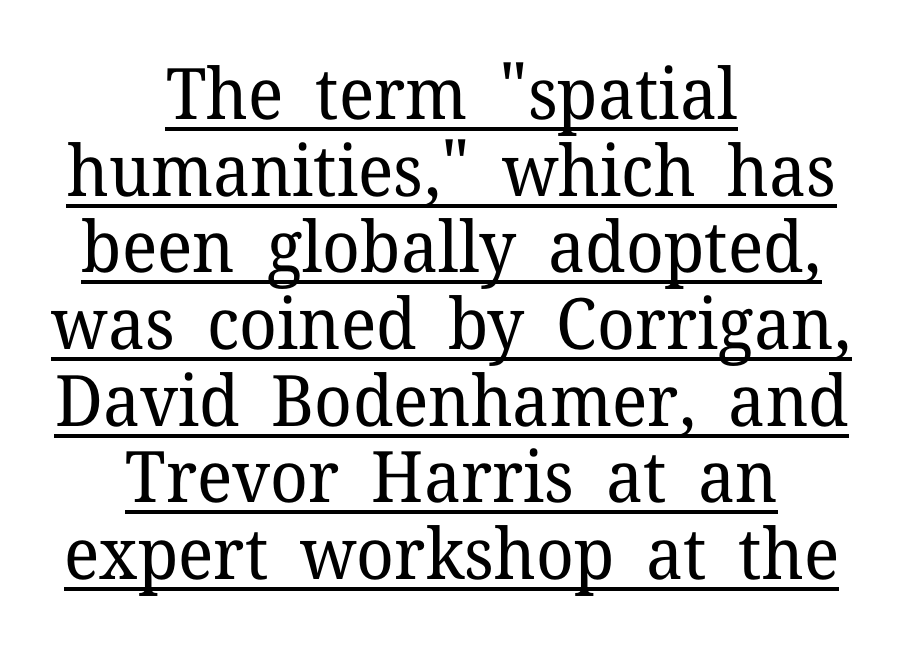
You could call the tracking neutral — neither tight nor loose. A baseline rule has been typeset under these characters. Letterform terminals end in serifs throughout the passage. Does the leading feel generous? Not at all — it's pinched. Character widths vary here, with narrow letters taking less room than wide ones. The cut favours lightness, reaching ordinary text weight at its darkest.
